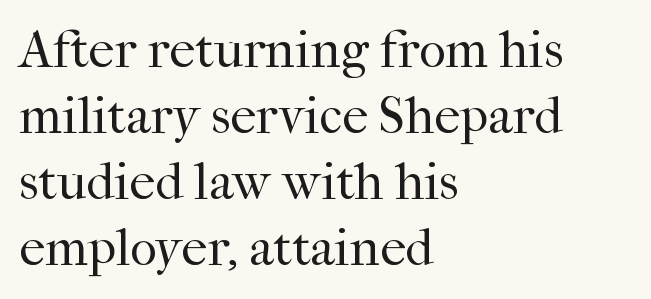
The image shows 52 px regular-weight serif type, upright; set left-aligned, normal line spacing (1.27x), normal letter spacing, not underlined; high stroke contrast and a medium x-height.
